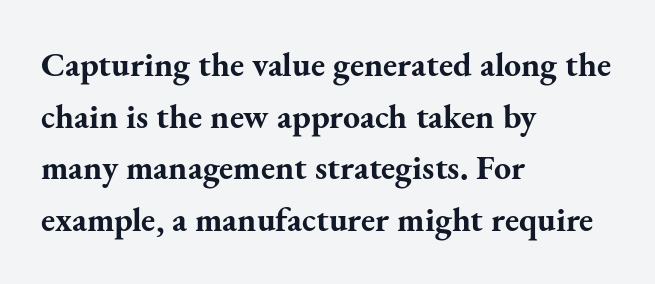
The image shows 34 px bold serif type, upright; set left-aligned, normal line spacing (1.52x), normal letter spacing, not underlined; medium stroke contrast and a small x-height.
